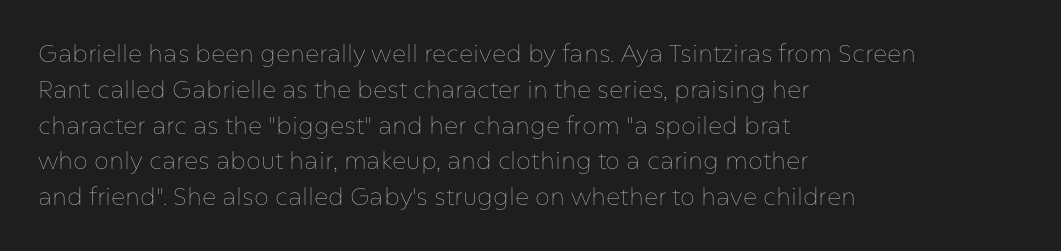
Q: Is the text bold? A: No.
Q: Is the text italic (slanted)? A: No, it is upright.
Q: Is the text underlined? A: No.
Q: How is the paragraph aligned? A: Left-aligned.
Q: Is the spacing between letters normal or unusually wide? A: Normal.
Q: Is the spacing between lines tight, normal or loose? A: Normal.
